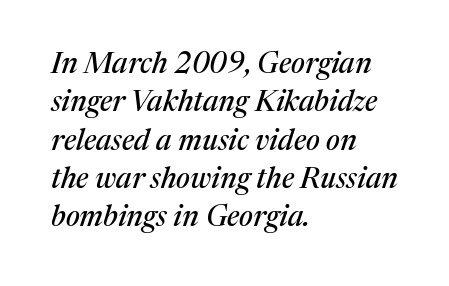
Compared with typical body copy, the letter spacing here is the same. Does the type have serifs? Yes, each stem ends in a small foot. No word sits above an underline. Normally led — the rows are evenly, conventionally spaced. The passage is arranged the way most books set body copy — flush left. Think of a printed novel: that variable character pitch is what you see here.
